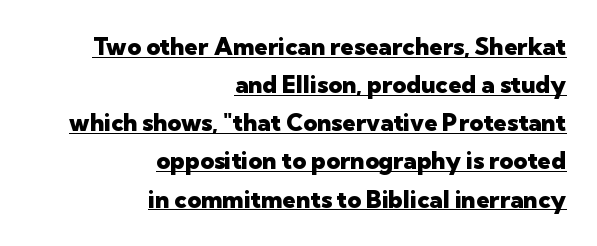
Q: Is the text bold? A: Yes.
Q: Is the text italic (slanted)? A: No, it is upright.
Q: Is the text underlined? A: Yes.
Q: How is the paragraph aligned? A: Right-aligned.
Q: Is the spacing between letters normal or unusually wide? A: Normal.
Q: Is the spacing between lines tight, normal or loose? A: Normal.
